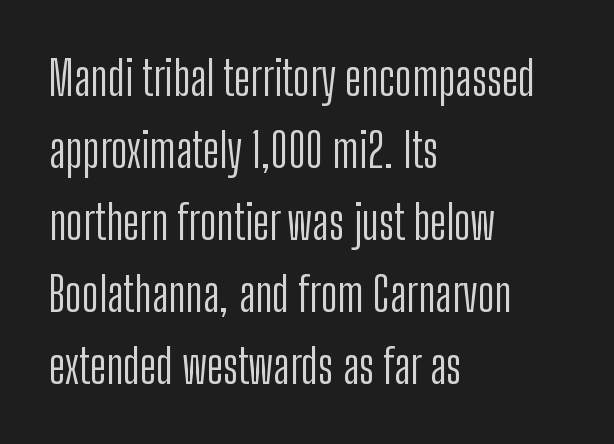
The image shows 47 px light, condensed sans-serif type, upright; set left-aligned, normal line spacing (1.53x), normal letter spacing, not underlined; low stroke contrast and a medium x-height.
